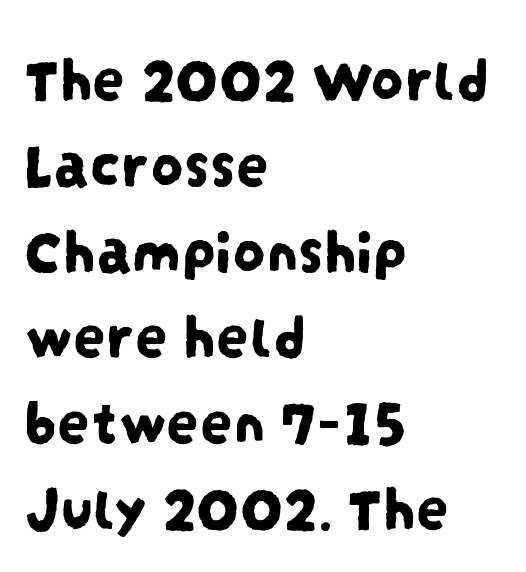
Line spacing here is normal. Compared with typical body copy, the letter spacing here is the same. Here the designer chose a conventional face with non-uniform glyph widths. No word sits above an underline. Leftover space on each line is placed entirely after the last word.
